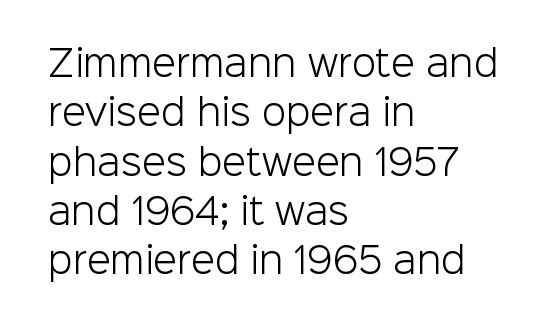
Q: Is the text bold? A: No.
Q: Is the text italic (slanted)? A: No, it is upright.
Q: Is the typeface a serif or a sans-serif typeface? A: Sans-serif.
Q: Is the text underlined? A: No.
Q: How is the paragraph aligned? A: Left-aligned.
Q: Is the spacing between letters normal or unusually wide? A: Normal.
Q: Is the spacing between lines tight, normal or loose? A: Normal.
Q: Width (condensed, normal, or wide)? A: Normal.
Q: Stroke contrast? A: Low.
Q: x-height? A: Medium.
Q: Monospaced? A: No.
